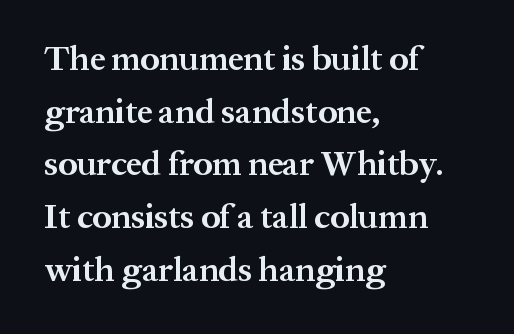
The image shows 34 px bold serif type, upright; set left-aligned, normal line spacing (1.55x), normal letter spacing, not underlined; medium stroke contrast and a medium x-height.
